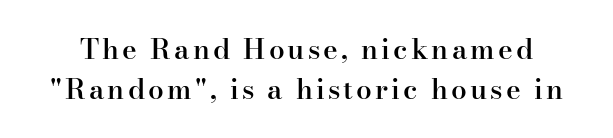
{"serif": "yes", "italic": "no", "bold": "semi", "weight": "semibold", "width": "normal", "stroke_contrast": "high", "x_height": "small", "monospaced": "no", "underline": "no", "line_spacing": "normal", "line_spacing_ratio": 1.42, "glyph_px": 28}
